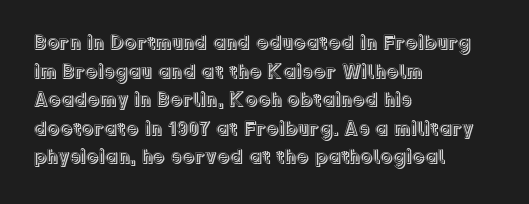
{"italic": "no", "underline": "no", "align": "left", "line_spacing": "normal", "line_spacing_ratio": 1.43, "letter_spacing": "normal", "letter_spacing_em": 0.0, "glyph_px": 20}
